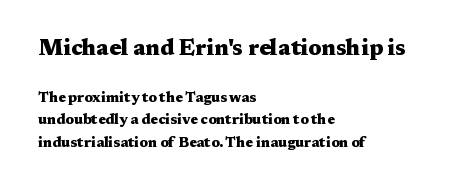
Tracking value appears to be zero — textbook default spacing. You get the large type first, then a drop to smaller type. Designer's note — italics off, roman on. Compared with typical paragraphs, the rows here are spaced about the same. Strokes here are thick enough to call this a true bold. The ragged edge is on the right, which tells us the setting is flush left.
